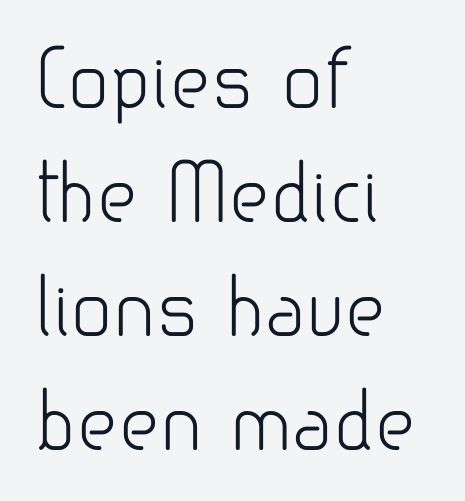
{"serif": "no", "italic": "no", "bold": "no", "weight": "light", "width": "normal", "stroke_contrast": "low", "x_height": "small", "monospaced": "no", "underline": "no", "align": "left", "line_spacing": "normal", "line_spacing_ratio": 1.46, "letter_spacing": "normal", "letter_spacing_em": 0.0, "glyph_px": 78}
